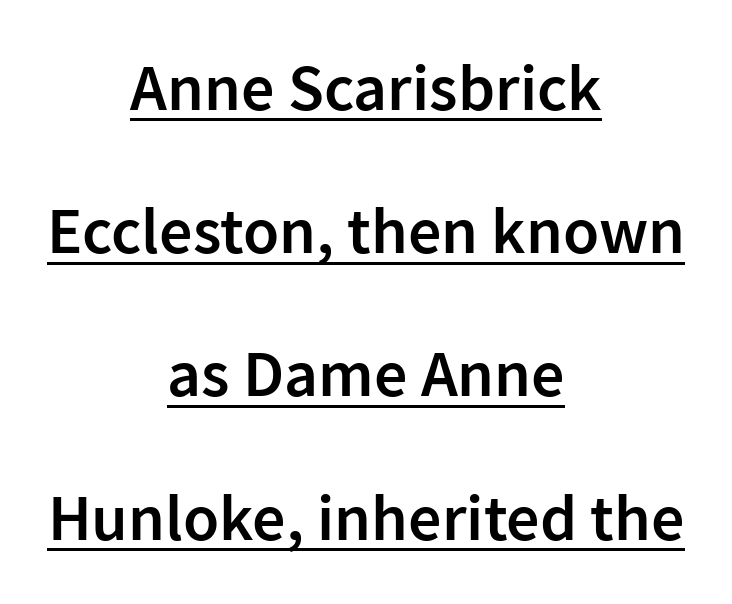
Think of a printed novel: that variable character pitch is what you see here. Inter-character spacing is left at the font's built-in metrics. You can tell from the bare stems that sans-serif type was used. Tall strokes in this sample are plumb rather than angled. The lines in this sample share a center point and differ in where they start and stop. In terms of leading, this rendering errs on the spacious side.
